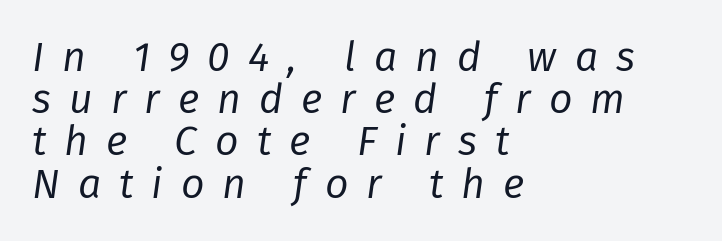
Q: Is the text bold? A: No.
Q: Is the text italic (slanted)? A: Yes, it leans right by about 8 degrees.
Q: Is the text underlined? A: No.
Q: How is the paragraph aligned? A: Left-aligned.
Q: Is the spacing between letters normal or unusually wide? A: Unusually wide.
Q: Is the spacing between lines tight, normal or loose? A: Tight.
Q: Width (condensed, normal, or wide)? A: Normal.
Q: Stroke contrast? A: Low.
Q: x-height? A: Medium.
Q: Monospaced? A: No.
